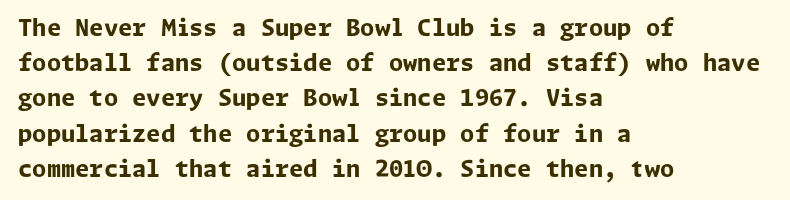
{"italic": "no", "bold": "yes", "underline": "no", "align": "left", "line_spacing": "normal", "line_spacing_ratio": 1.53, "letter_spacing": "normal", "letter_spacing_em": 0.0, "glyph_px": 23}
